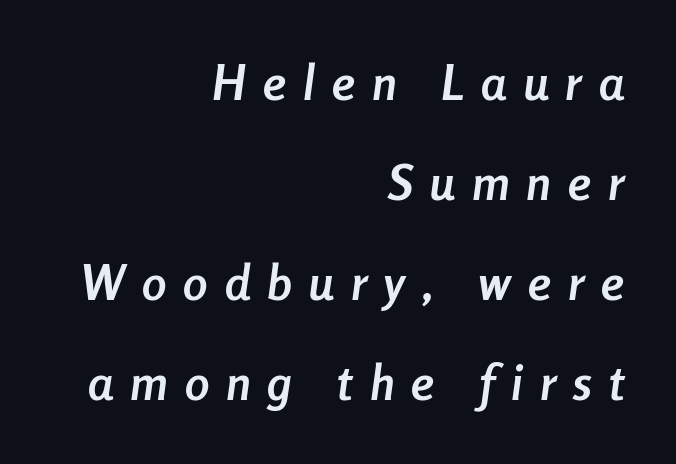
{"italic": "yes", "lean": "right", "slant_degrees": 8, "bold": "yes", "weight": "semibold", "width": "condensed", "stroke_contrast": "low", "x_height": "medium", "monospaced": "no", "underline": "no", "align": "right", "line_spacing": "loose", "line_spacing_ratio": 2.04, "letter_spacing": "wide", "letter_spacing_em": 0.35, "glyph_px": 49}
